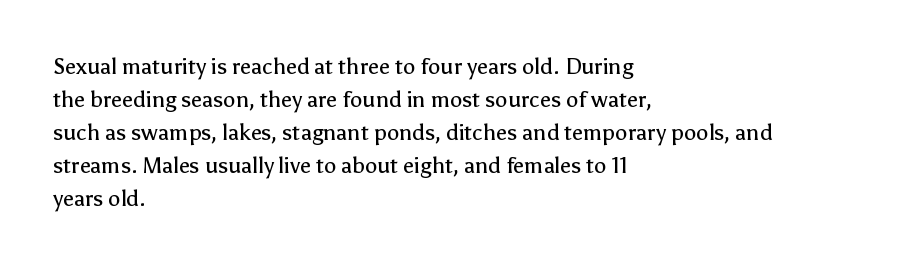
In terms of leading, this rendering sits right in the middle. Quick note: not italic, upright. Stems here are at most as thick as an everyday book face. Letter spacing: default.
